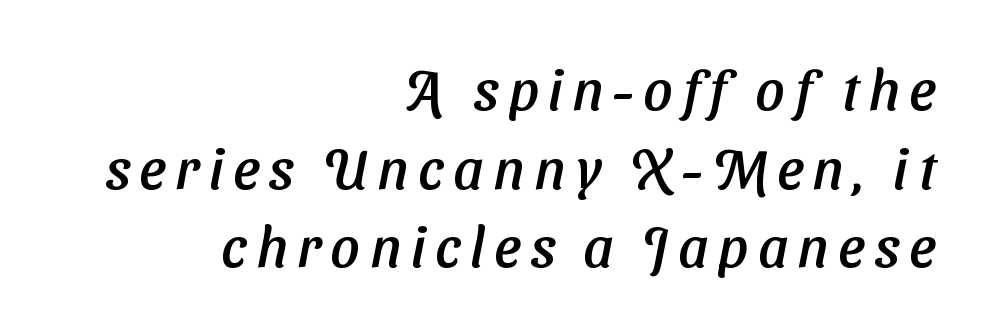
Q: Is the typeface a serif or a sans-serif typeface? A: Sans-serif.
Q: Is the text underlined? A: No.
Q: How is the paragraph aligned? A: Right-aligned.
Q: Is the spacing between lines tight, normal or loose? A: Normal.
Q: Width (condensed, normal, or wide)? A: Normal.
Q: Stroke contrast? A: Low.
Q: x-height? A: Medium.
Q: Monospaced? A: No.
